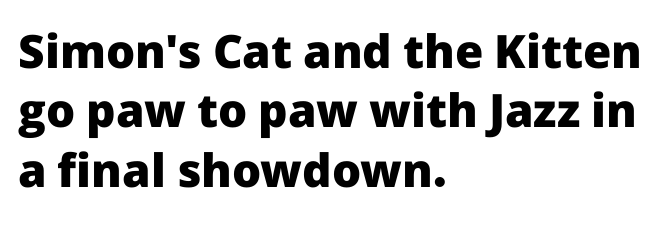
The block of text has a typical density, with ordinary space between rows. Looks like regular typesetting: each glyph gets only the width it needs. I'd describe the lettering as bold — thick and assertive. Posture: upright roman.
